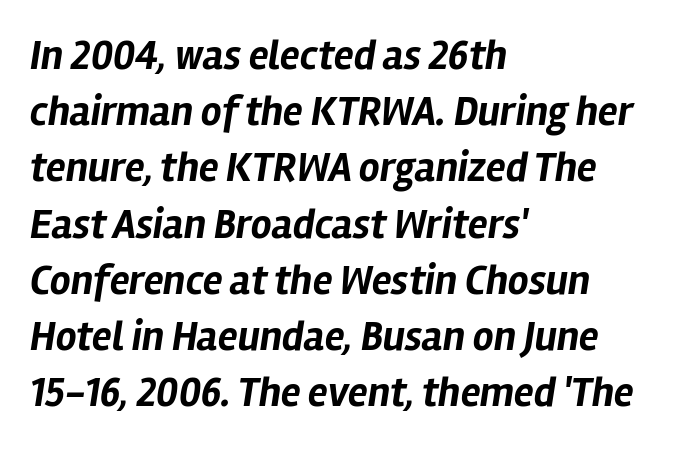
The designer left line spacing at the default. Each word holds together tightly as a unit, with standard inter-letter gaps. The words here are not underlined. The text block is weighted toward the left margin, trailing off unevenly rightward. Is this a fixed-width face? No — the glyphs have proportional, varying widths. When letters slant like this, we call the style italic.
